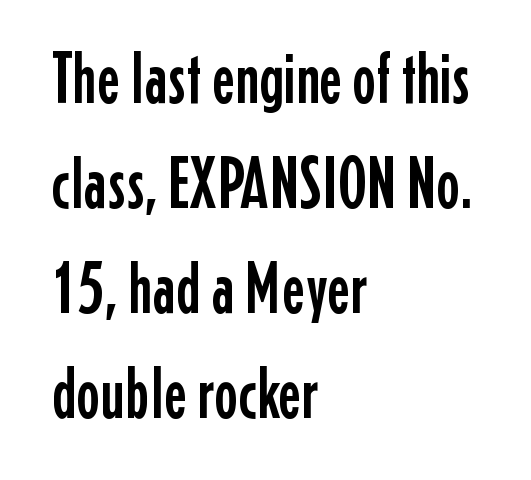
Looks like regular typesetting: each glyph gets only the width it needs. The paragraph shown leans on its left margin. These lines were composed using upright roman letters. The space beneath each line is pristine and unruled. This rendering employs a face without finishing strokes, i.e., a sans-serif.
